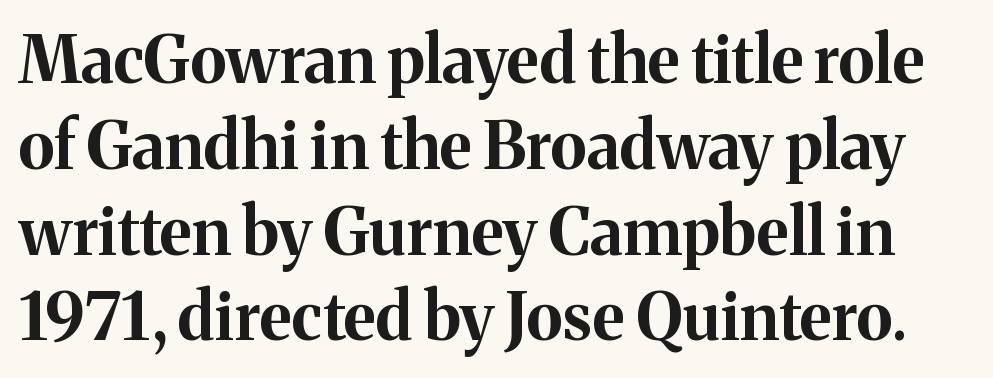
Q: Is the text bold? A: Yes.
Q: Is the text italic (slanted)? A: No, it is upright.
Q: Is the typeface a serif or a sans-serif typeface? A: Serif.
Q: Is the text underlined? A: No.
Q: Is the spacing between letters normal or unusually wide? A: Normal.
Q: Is the spacing between lines tight, normal or loose? A: Normal.
Q: Width (condensed, normal, or wide)? A: Normal.
Q: Stroke contrast? A: Medium.
Q: x-height? A: Medium.
Q: Monospaced? A: No.
